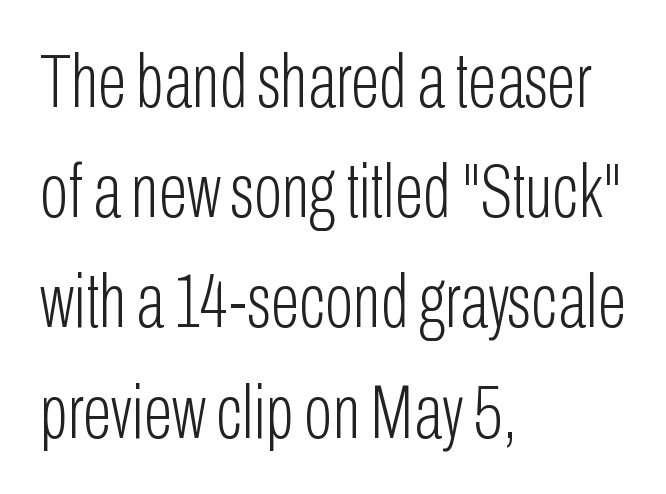
{"serif": "no", "italic": "no", "bold": "no", "weight": "light", "width": "condensed", "stroke_contrast": "low", "x_height": "medium", "monospaced": "no", "underline": "no", "align": "left", "line_spacing": "normal", "line_spacing_ratio": 1.45, "letter_spacing": "normal", "letter_spacing_em": 0.0, "glyph_px": 76}
